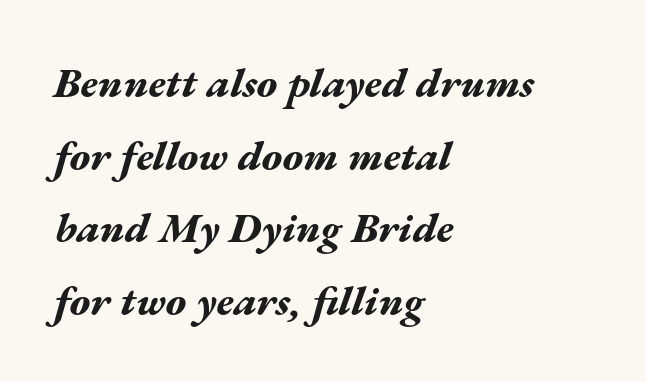
The image shows 42 px bold, wide type, italic (leaning right); set left-aligned, line spacing 1.73x, normal letter spacing, not underlined; medium stroke contrast and a medium x-height.
